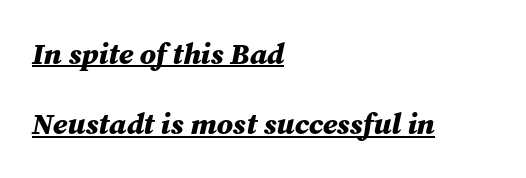
Q: Is the text bold? A: Yes.
Q: Is the text italic (slanted)? A: Yes, it leans right by about 12 degrees.
Q: Is the text underlined? A: Yes.
Q: How is the paragraph aligned? A: Left-aligned.
Q: Is the spacing between letters normal or unusually wide? A: Normal.
Q: Is the spacing between lines tight, normal or loose? A: Loose.
Q: Width (condensed, normal, or wide)? A: Normal.
Q: Stroke contrast? A: Medium.
Q: x-height? A: Medium.
Q: Monospaced? A: No.
